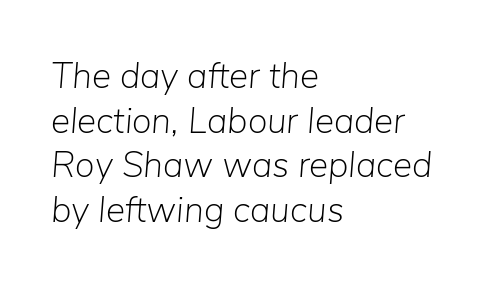
Q: Is the text bold? A: No.
Q: Is the text italic (slanted)? A: Yes, it leans right by about 5 degrees.
Q: Is the text underlined? A: No.
Q: How is the paragraph aligned? A: Left-aligned.
Q: Is the spacing between letters normal or unusually wide? A: Normal.
Q: Width (condensed, normal, or wide)? A: Normal.
Q: Stroke contrast? A: Low.
Q: x-height? A: Medium.
Q: Monospaced? A: No.
